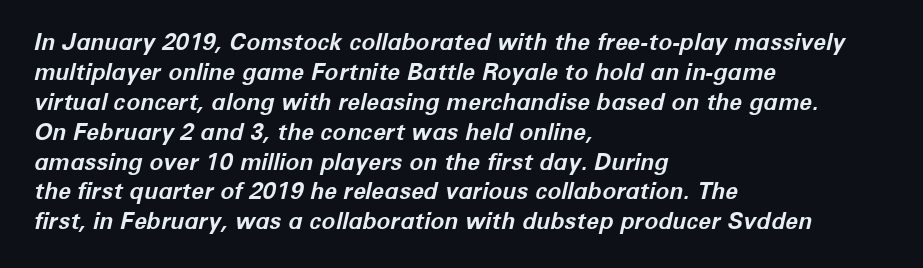
Leading matches the norm, producing a regular column. These lines were composed using italics. This rendering uses left alignment, leaving the right contour irregular. Students, note that the glyphs here touch the page at normal intervals. The gap between lines stays unmarked. These words are printed bold, with thick strokes throughout.
